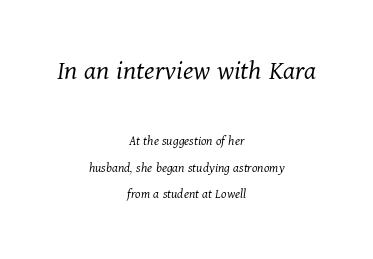
Q: Is the text bold? A: No.
Q: Is the text italic (slanted)? A: Yes, it leans right by about 11 degrees.
Q: Is the typeface a serif or a sans-serif typeface? A: Serif.
Q: Is the text underlined? A: No.
Q: How is the paragraph aligned? A: Centered.
Q: Is the spacing between letters normal or unusually wide? A: Normal.
Q: Is the spacing between lines tight, normal or loose? A: Loose.
Q: Which block of text is set in a larger size, the first (top) or the second (bottom)? A: The first (top) one.
Q: Width (condensed, normal, or wide)? A: Normal.
Q: Stroke contrast? A: Medium.
Q: x-height? A: Medium.
Q: Monospaced? A: No.
